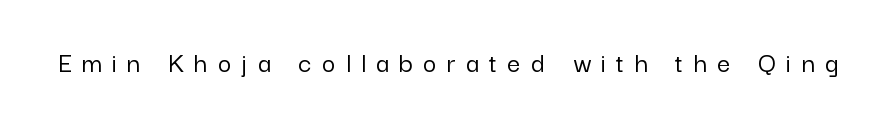
{"serif": "no", "italic": "no", "width": "normal", "stroke_contrast": "low", "x_height": "medium", "monospaced": "no", "underline": "no", "letter_spacing": "wide", "letter_spacing_em": 0.36, "glyph_px": 29}
